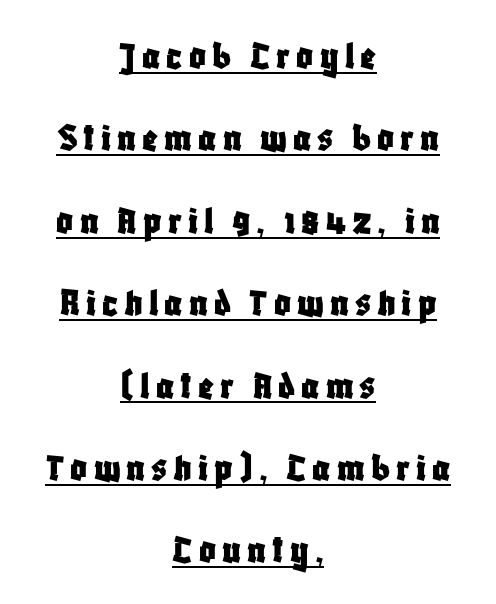
Q: Is the text italic (slanted)? A: No, it is upright.
Q: Is the typeface a serif or a sans-serif typeface? A: Sans-serif.
Q: Is the text underlined? A: Yes.
Q: How is the paragraph aligned? A: Centered.
Q: Is the spacing between lines tight, normal or loose? A: Loose.
Q: Width (condensed, normal, or wide)? A: Condensed.
Q: Stroke contrast? A: Low.
Q: x-height? A: Large.
Q: Monospaced? A: No.
